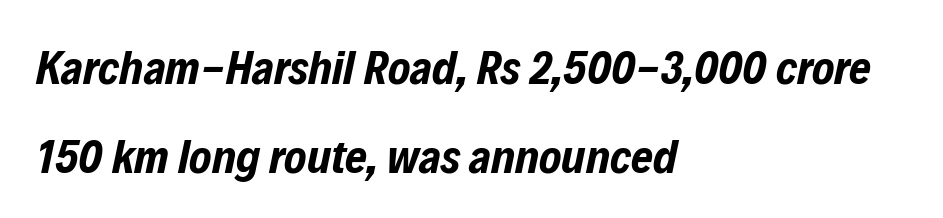
Q: Is the text bold? A: Yes.
Q: Is the text italic (slanted)? A: Yes, it leans right by about 12 degrees.
Q: Is the text underlined? A: No.
Q: How is the paragraph aligned? A: Left-aligned.
Q: Is the spacing between letters normal or unusually wide? A: Normal.
Q: Width (condensed, normal, or wide)? A: Condensed.
Q: Stroke contrast? A: Low.
Q: x-height? A: Medium.
Q: Monospaced? A: No.
